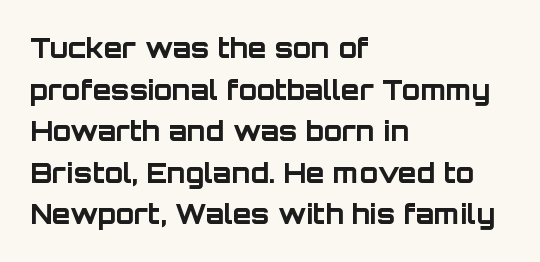
This sample keeps an unexceptional amount of space between lines. Which margin do the lines hug? The left one — the right edge is uneven. The specimen omits any rule beneath the text block's lines. Students, note that the glyphs here touch the page at normal intervals. This is heavy type, rendered in bold.
